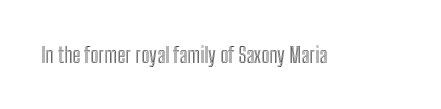
{"italic": "no", "underline": "no", "letter_spacing": "normal", "letter_spacing_em": 0.0, "glyph_px": 22}
